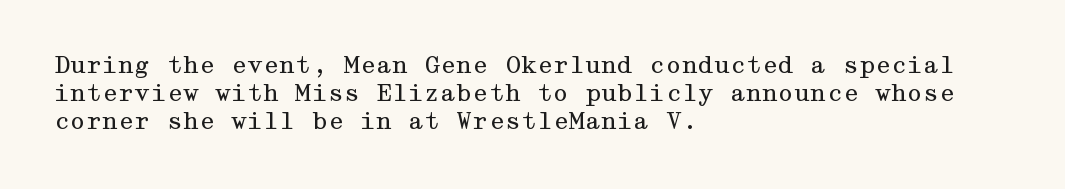
The image shows 23 px text type, upright; set left-aligned, line spacing 1.22x, normal letter spacing, not underlined.
